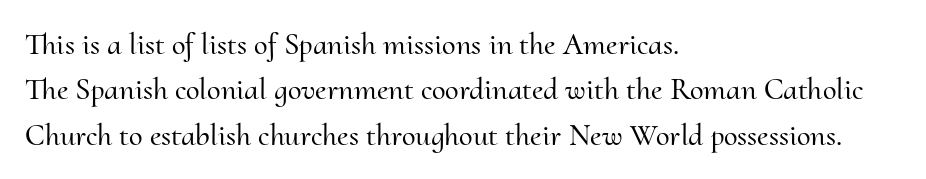
The image shows 31 px serif type, upright; set left-aligned, normal line spacing (1.46x), normal letter spacing, not underlined; medium stroke contrast and a small x-height.
